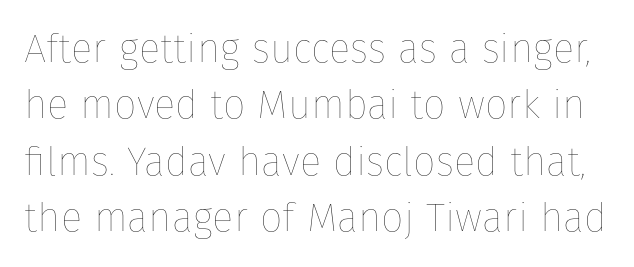
Q: Is the text bold? A: No.
Q: Is the text italic (slanted)? A: No, it is upright.
Q: Is the text underlined? A: No.
Q: Is the spacing between letters normal or unusually wide? A: Normal.
Q: Is the spacing between lines tight, normal or loose? A: Normal.
Q: Width (condensed, normal, or wide)? A: Normal.
Q: Stroke contrast? A: Low.
Q: x-height? A: Medium.
Q: Monospaced? A: No.
